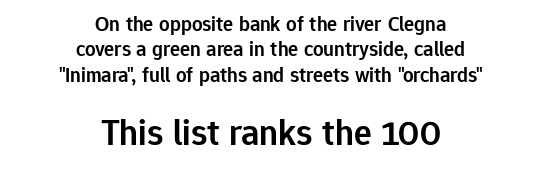
{"serif": "no", "italic": "no", "bold": "semi", "weight": "semibold", "width": "normal", "stroke_contrast": "low", "x_height": "medium", "monospaced": "no", "underline": "no", "align": "center", "line_spacing_ratio": 1.21, "letter_spacing": "normal", "letter_spacing_em": 0.0, "larger_block": "second", "size_ratio": 1.76, "glyph_px": 37}
